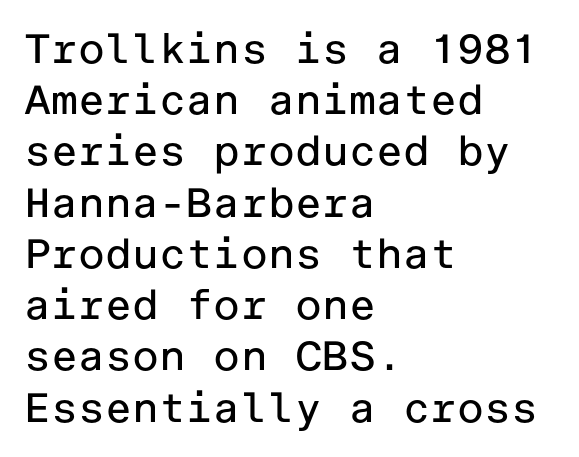
Q: Is the text bold? A: No.
Q: Is the text italic (slanted)? A: No, it is upright.
Q: Is the typeface a serif or a sans-serif typeface? A: Sans-serif.
Q: Is the text underlined? A: No.
Q: How is the paragraph aligned? A: Left-aligned.
Q: Is the spacing between letters normal or unusually wide? A: Normal.
Q: Is the spacing between lines tight, normal or loose? A: Normal.
Q: Width (condensed, normal, or wide)? A: Normal.
Q: Stroke contrast? A: Low.
Q: x-height? A: Medium.
